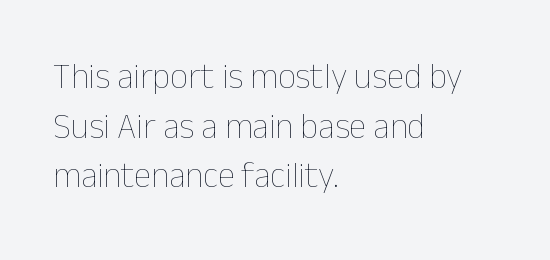
The image shows 35 px thin type, upright; set left-aligned, normal line spacing (1.42x), normal letter spacing, not underlined; low stroke contrast and a medium x-height.
